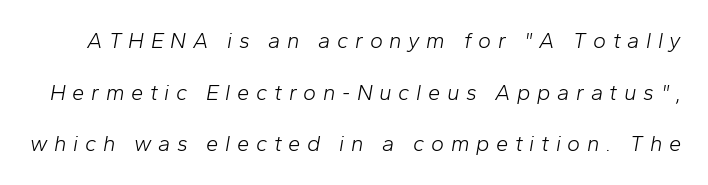
{"italic": "yes", "lean": "right", "slant_degrees": 10, "bold": "no", "underline": "no", "line_spacing": "loose", "line_spacing_ratio": 2.35, "letter_spacing": "wide", "letter_spacing_em": 0.3, "glyph_px": 22}
